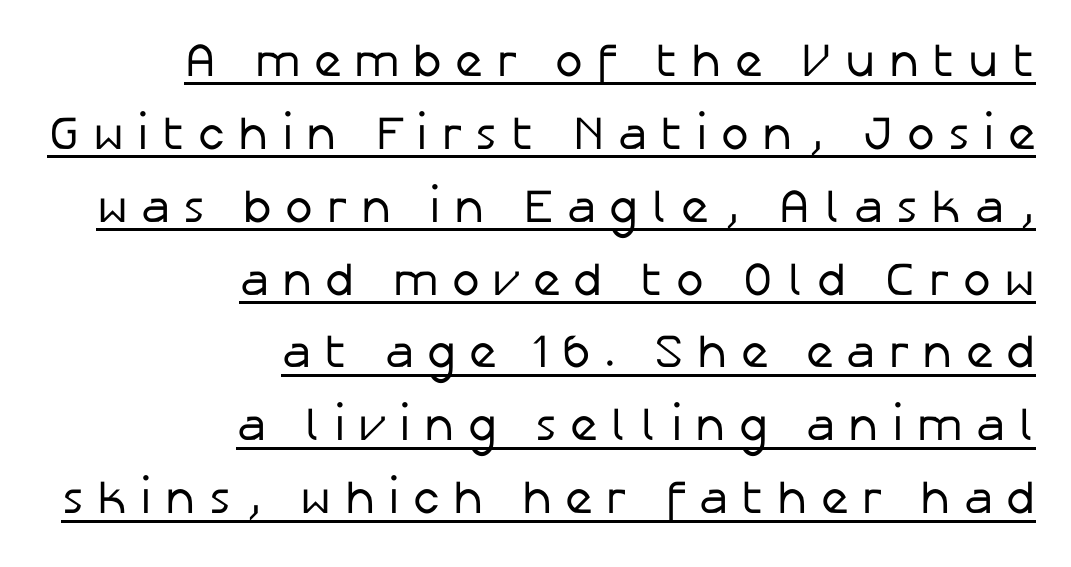
The image shows 47 px regular-weight sans-serif type, upright; set right-aligned, normal line spacing (1.55x), unusually wide letter spacing (+0.28 em), underlined; low stroke contrast and a medium x-height.
